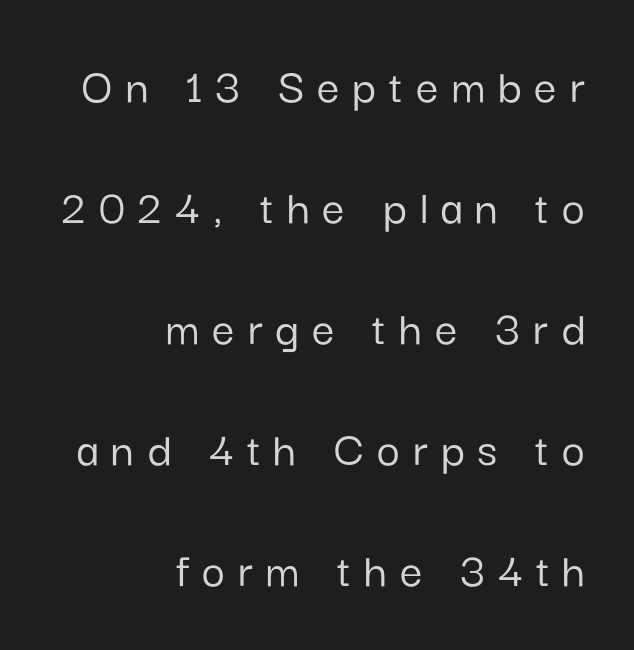
These lines are composed in type without serifs. Each line ends at the same right margin while the left side varies. This sample uses expanded letter spacing, leaving extra air between glyphs. Underlining? Definitely not there. The face used here is proportionally spaced, like ordinary book or web type. The font's upright variant was chosen for this text.
